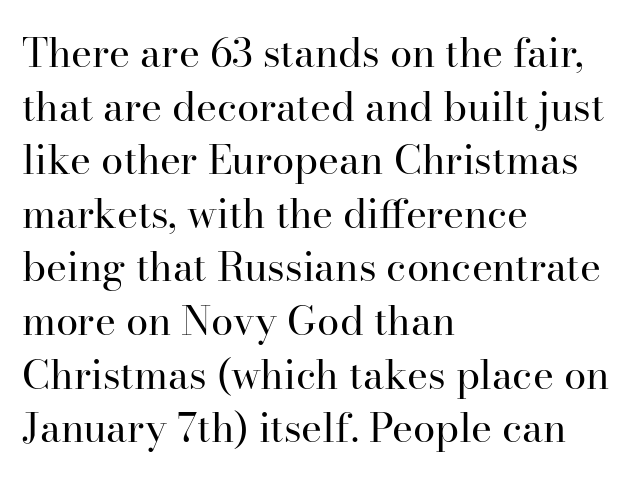
Interline gaps are of average width in this sample. A typesetter would call this proportional, since set widths differ per character. The type family on display is of the serif kind. Heaviness? Minimal to ordinary, like unemphasized prose.
